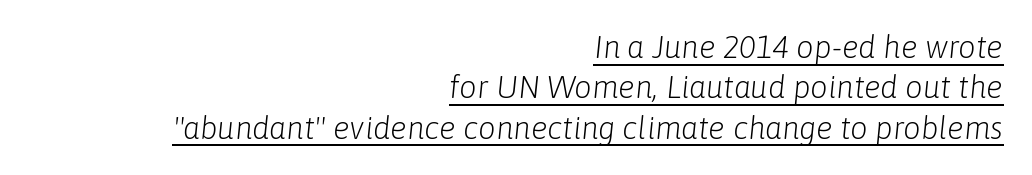
The typesetter has applied underlining to the passage shown. Nothing heavy about these letters — not bold at all. The lines in this sample share a right terminus and differ only in where they begin. Vertically, the passage feels balanced, rows spaced as you'd expect.
